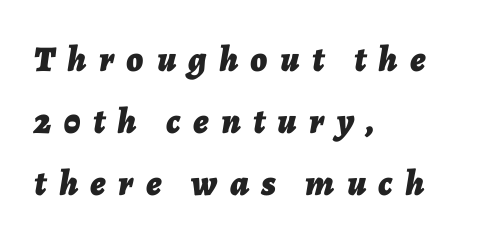
Weight check: bold — yes, fully. Spacing verdict: proportional, widths tailored to each character. Tracking here is generous; glyphs stand well apart from one another. The lines are quadded left. Lines of text with bare space underneath. Would a proofreader flag this as italicized? Yes.
